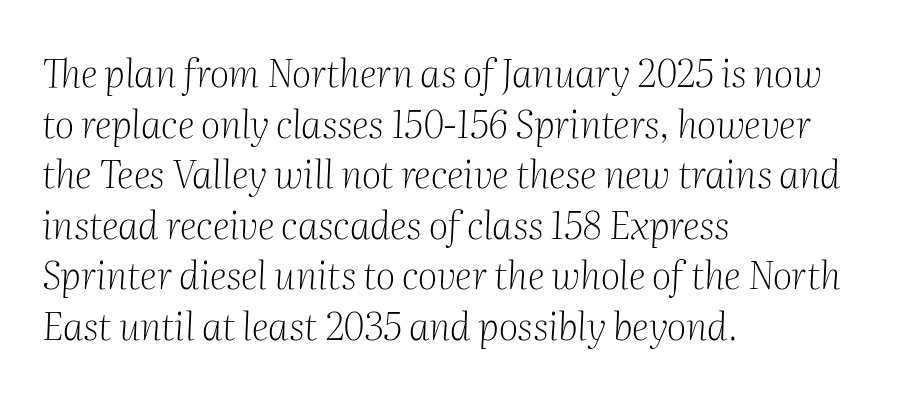
Q: Is the text bold? A: No.
Q: Is the text italic (slanted)? A: Yes, it leans right by about 2 degrees.
Q: Is the typeface a serif or a sans-serif typeface? A: Serif.
Q: Is the text underlined? A: No.
Q: How is the paragraph aligned? A: Left-aligned.
Q: Is the spacing between letters normal or unusually wide? A: Normal.
Q: Is the spacing between lines tight, normal or loose? A: Normal.
Q: Width (condensed, normal, or wide)? A: Normal.
Q: Stroke contrast? A: Medium.
Q: x-height? A: Medium.
Q: Monospaced? A: No.
